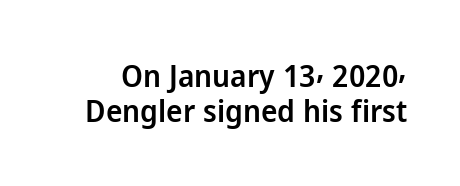
Type without underlining. Each new line begins almost immediately beneath the previous one. The sample has been set in demibold, a notch under bold. The typography opts for an upright posture over an oblique one.
